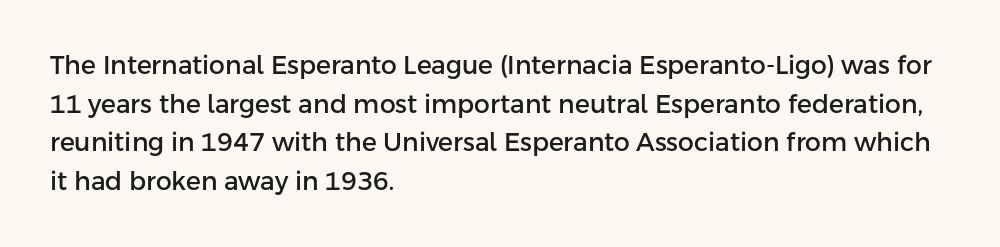
The image shows 25 px text type, upright; set left-aligned, normal line spacing (1.55x), normal letter spacing, not underlined.
